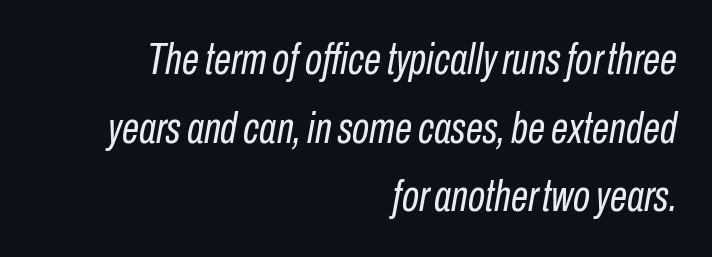
{"italic": "yes", "lean": "right", "slant_degrees": 10, "bold": "no", "weight": "regular", "width": "condensed", "stroke_contrast": "low", "x_height": "medium", "monospaced": "no", "underline": "no", "align": "right", "line_spacing": "normal", "line_spacing_ratio": 1.56, "letter_spacing": "normal", "letter_spacing_em": 0.0, "glyph_px": 44}
